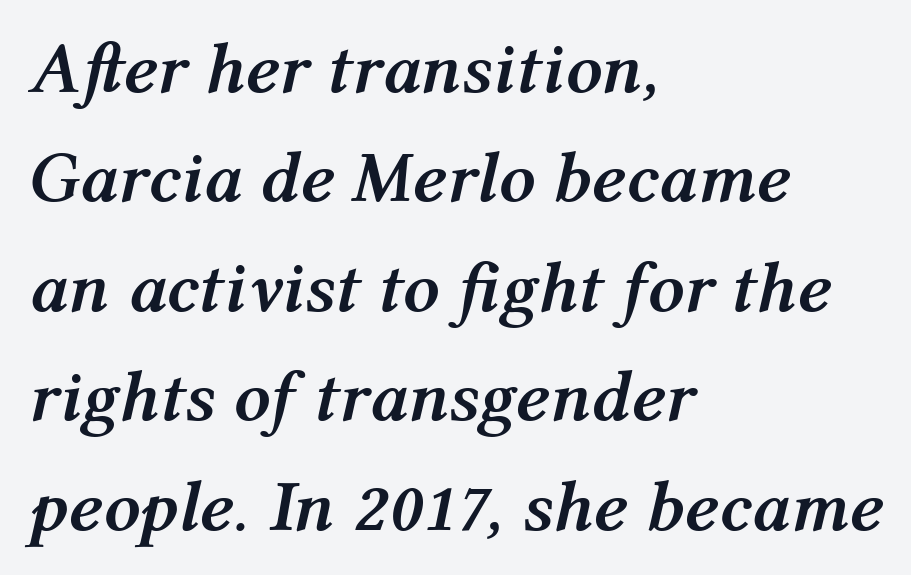
Q: Is the text bold? A: Yes.
Q: Is the text italic (slanted)? A: Yes, it leans right by about 12 degrees.
Q: Is the text underlined? A: No.
Q: How is the paragraph aligned? A: Left-aligned.
Q: Is the spacing between letters normal or unusually wide? A: Normal.
Q: Is the spacing between lines tight, normal or loose? A: Normal.
Q: Width (condensed, normal, or wide)? A: Normal.
Q: Stroke contrast? A: Medium.
Q: x-height? A: Medium.
Q: Monospaced? A: No.
